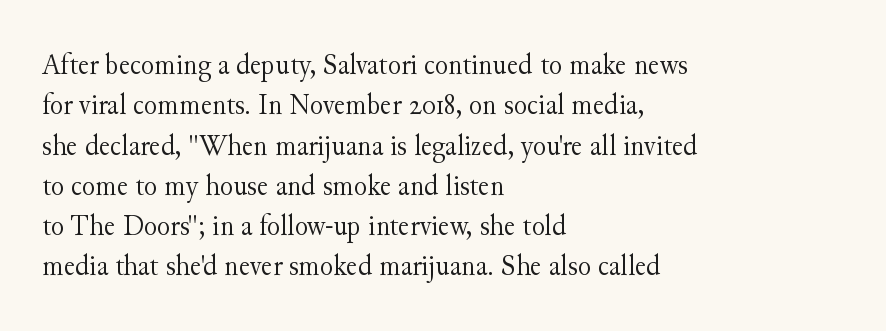
Q: Is the text bold? A: No.
Q: Is the text italic (slanted)? A: No, it is upright.
Q: Is the typeface a serif or a sans-serif typeface? A: Serif.
Q: Is the text underlined? A: No.
Q: How is the paragraph aligned? A: Left-aligned.
Q: Is the spacing between letters normal or unusually wide? A: Normal.
Q: Is the spacing between lines tight, normal or loose? A: Normal.
Q: Width (condensed, normal, or wide)? A: Normal.
Q: Stroke contrast? A: Medium.
Q: x-height? A: Small.
Q: Monospaced? A: No.
